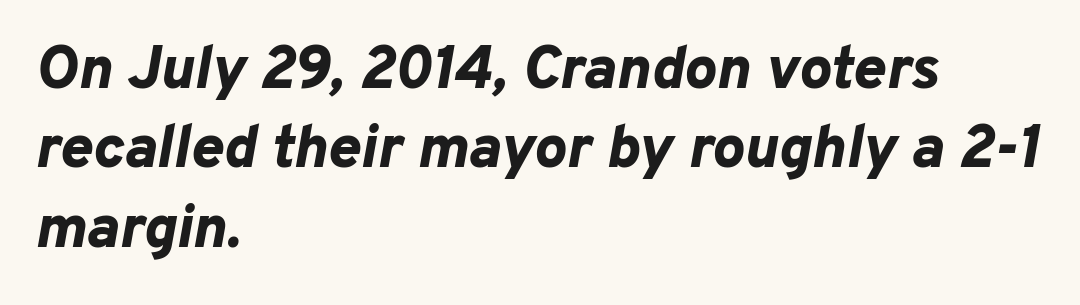
{"italic": "yes", "lean": "right", "slant_degrees": 10, "bold": "yes", "weight": "bold", "width": "normal", "stroke_contrast": "low", "x_height": "medium", "monospaced": "no", "underline": "no", "align": "left", "line_spacing": "normal", "line_spacing_ratio": 1.3, "letter_spacing": "normal", "letter_spacing_em": 0.0, "glyph_px": 61}
